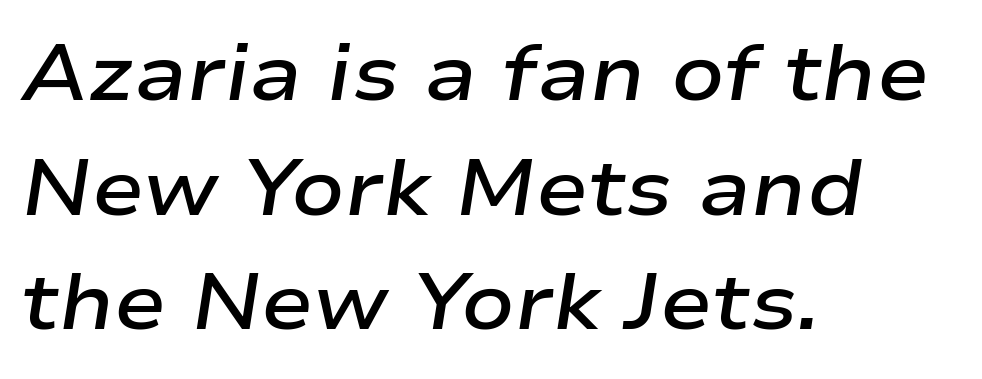
The image shows 78 px semibold, wide type, italic (leaning right); set left-aligned, normal line spacing (1.47x), normal letter spacing, not underlined; low stroke contrast and a medium x-height.
